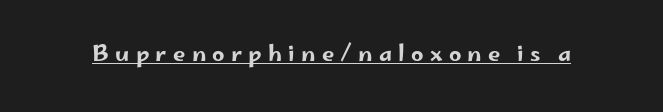
A typographer would call this underscored text. Designer's note — italics off, roman on. Characters follow at a spacing far wider than the type designer built in.
